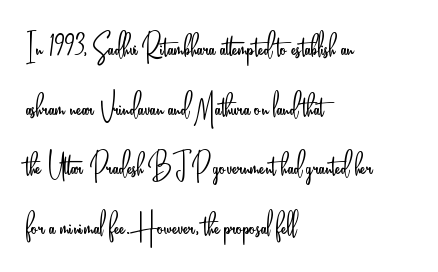
The image shows 38 px light, condensed sans-serif type; set left-aligned, normal line spacing (1.57x), normal letter spacing, not underlined; low stroke contrast and a small x-height.
